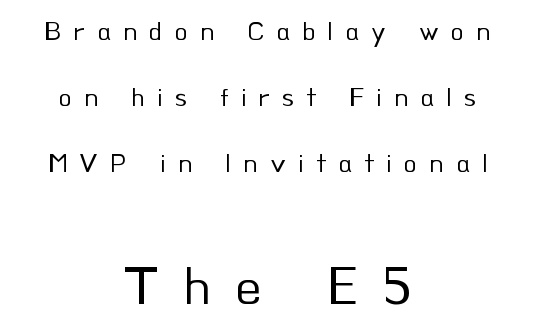
The face looks like a standard text weight, possibly lighter. A typesetter would call this proportional, since set widths differ per character. It's the straight-up-and-down kind of type. Is there much room between lines? Yes — plenty of vertical air separates them. The specimen omits any rule beneath the text block's lines.
